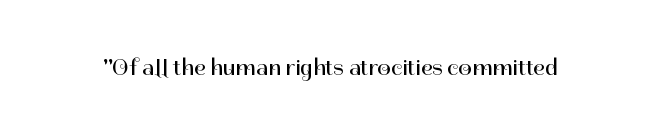
{"italic": "no", "bold": "no", "underline": "no", "letter_spacing": "normal", "letter_spacing_em": 0.0, "glyph_px": 24}
